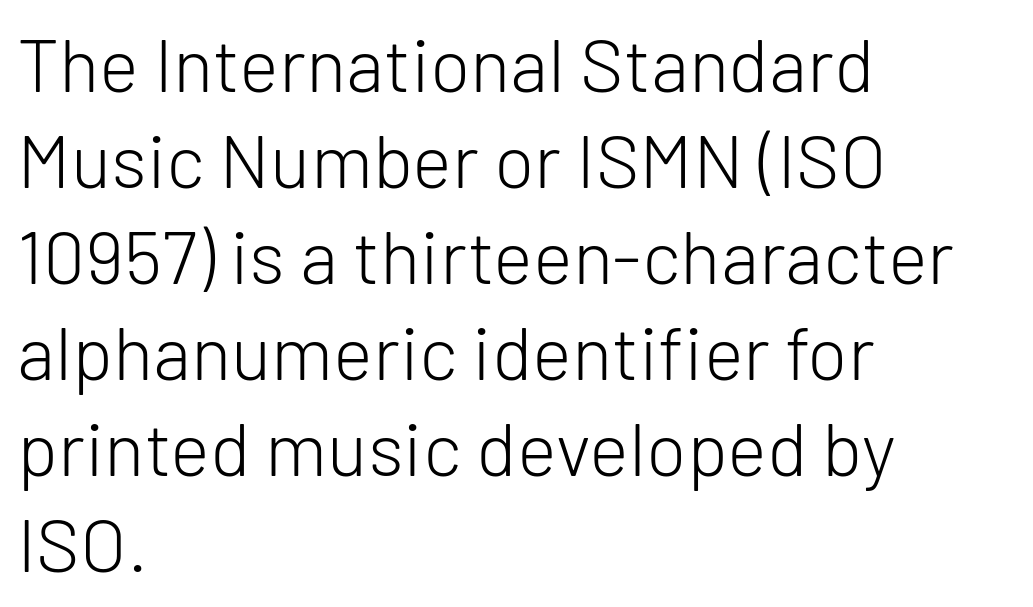
{"serif": "no", "italic": "no", "bold": "no", "weight": "light", "width": "normal", "stroke_contrast": "low", "x_height": "medium", "monospaced": "no", "underline": "no", "align": "left", "line_spacing": "normal", "line_spacing_ratio": 1.28, "letter_spacing": "normal", "letter_spacing_em": 0.0, "glyph_px": 75}
